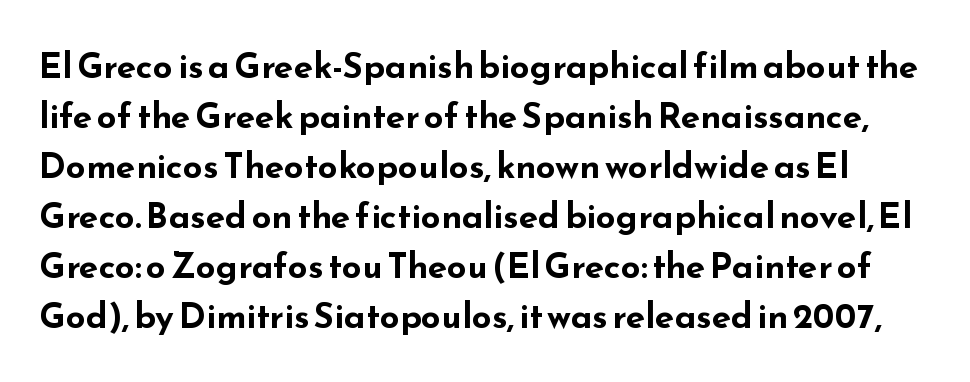
The gaps between neighbouring characters are ordinary and unremarkable. Glance below the letters and you will spot only blank space. Notice how descenders clear the ascenders below comfortably — that's standard leading. The rendering uses natural spacing where letterforms have individual widths. The passage shown is emphatically bold. Serif or sans? Sans — the stroke terminals are bare.
